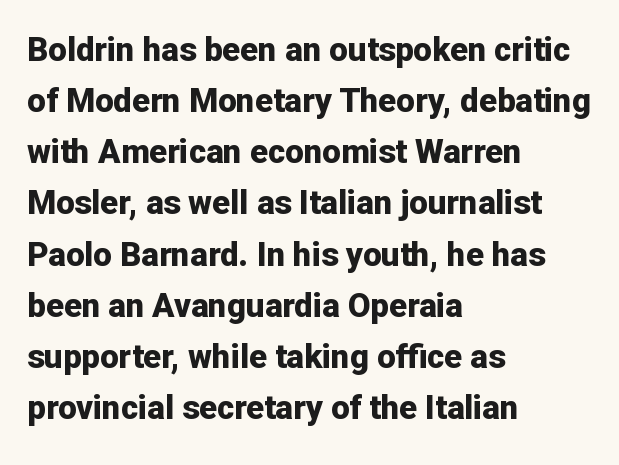
The image shows 33 px bold sans-serif type, upright; set left-aligned, normal line spacing (1.55x), normal letter spacing, not underlined; low stroke contrast and a medium x-height.
